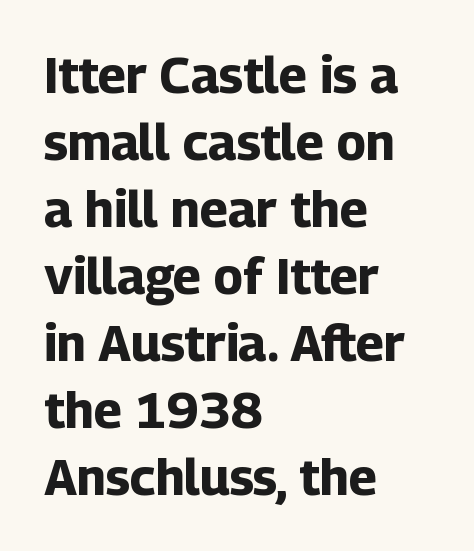
Q: Is the text bold? A: Yes.
Q: Is the text italic (slanted)? A: No, it is upright.
Q: Is the typeface a serif or a sans-serif typeface? A: Sans-serif.
Q: Is the text underlined? A: No.
Q: How is the paragraph aligned? A: Left-aligned.
Q: Is the spacing between letters normal or unusually wide? A: Normal.
Q: Is the spacing between lines tight, normal or loose? A: Normal.
Q: Width (condensed, normal, or wide)? A: Normal.
Q: Stroke contrast? A: Low.
Q: x-height? A: Medium.
Q: Monospaced? A: No.
